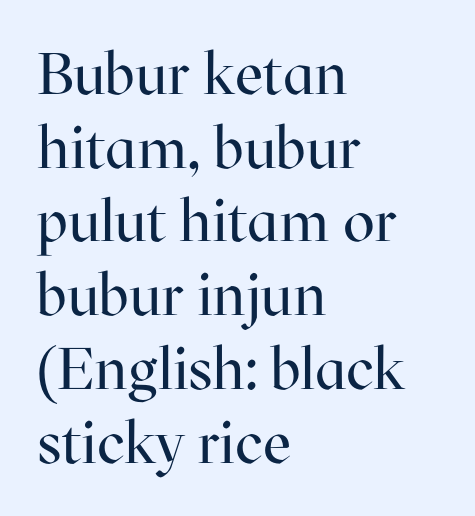
The image shows 59 px regular-weight serif type, upright; set left-aligned, normal line spacing (1.25x), normal letter spacing, not underlined; high stroke contrast and a medium x-height.
